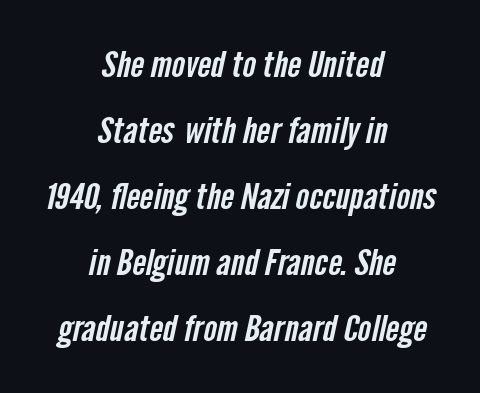
Here the glyphs are tracked normally, forming tight word shapes. You could not count columns in this text — the font is proportionally spaced. One-word summary of the alignment: center. In terms of letterform style, serifs are entirely absent. Plain, unruled lines of type.
